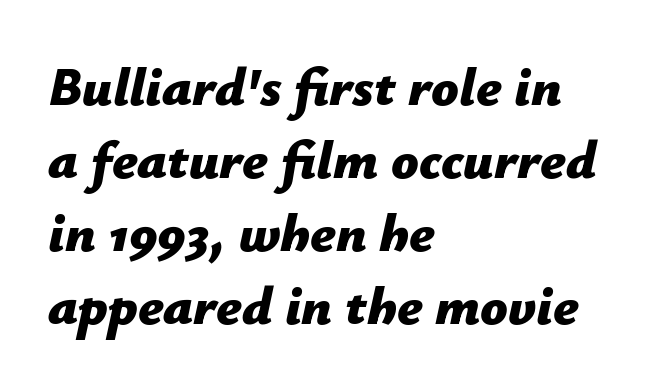
Q: Is the text bold? A: Yes.
Q: Is the text italic (slanted)? A: Yes, it leans right by about 12 degrees.
Q: Is the text underlined? A: No.
Q: How is the paragraph aligned? A: Left-aligned.
Q: Is the spacing between letters normal or unusually wide? A: Normal.
Q: Is the spacing between lines tight, normal or loose? A: Normal.
Q: Width (condensed, normal, or wide)? A: Normal.
Q: Stroke contrast? A: Low.
Q: x-height? A: Medium.
Q: Monospaced? A: No.
